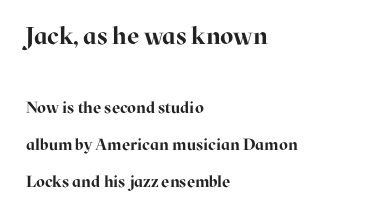
Q: Is the text bold? A: Yes.
Q: Is the text italic (slanted)? A: No, it is upright.
Q: Is the text underlined? A: No.
Q: How is the paragraph aligned? A: Left-aligned.
Q: Is the spacing between letters normal or unusually wide? A: Normal.
Q: Is the spacing between lines tight, normal or loose? A: Loose.
Q: Which block of text is set in a larger size, the first (top) or the second (bottom)? A: The first (top) one.
